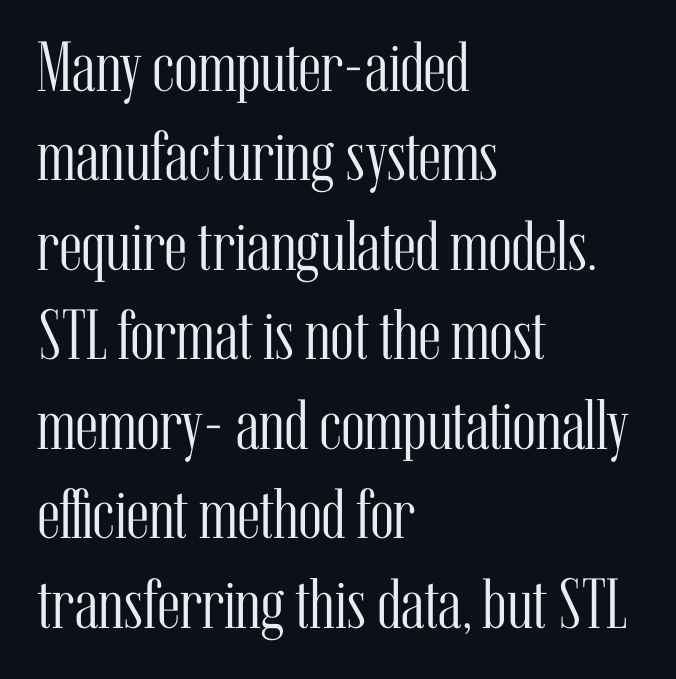
Q: Is the text bold? A: No.
Q: Is the text italic (slanted)? A: No, it is upright.
Q: Is the typeface a serif or a sans-serif typeface? A: Serif.
Q: Is the text underlined? A: No.
Q: How is the paragraph aligned? A: Left-aligned.
Q: Is the spacing between letters normal or unusually wide? A: Normal.
Q: Is the spacing between lines tight, normal or loose? A: Normal.
Q: Width (condensed, normal, or wide)? A: Condensed.
Q: Stroke contrast? A: Medium.
Q: x-height? A: Medium.
Q: Monospaced? A: No.
